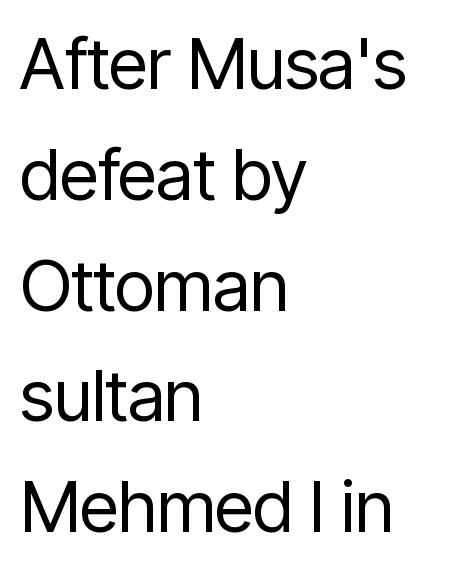
{"serif": "no", "italic": "no", "bold": "no", "weight": "regular", "width": "condensed", "stroke_contrast": "low", "x_height": "medium", "monospaced": "no", "underline": "no", "align": "left", "line_spacing": "normal", "line_spacing_ratio": 1.56, "letter_spacing": "normal", "letter_spacing_em": 0.0, "glyph_px": 71}
